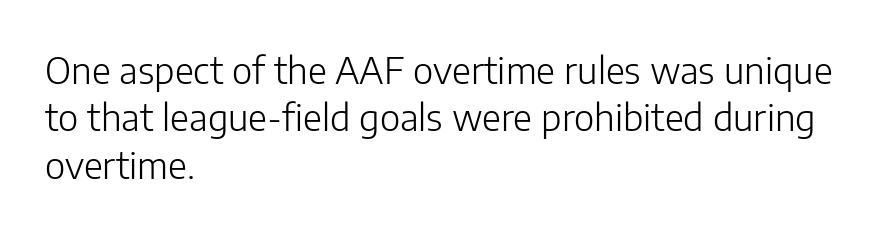
The image shows 37 px light sans-serif type, upright; set left-aligned, normal line spacing (1.28x), normal letter spacing, not underlined; low stroke contrast and a medium x-height.
